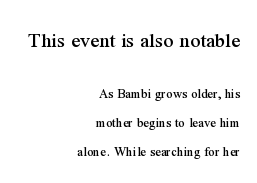
Check the space under the baseline: it is left empty. This rendering leaves character spacing at its baseline value. The passage is arranged like a letterhead date or caption credit — flush right. Airy leading. Reading top to bottom, the characters get smaller at the block break.
